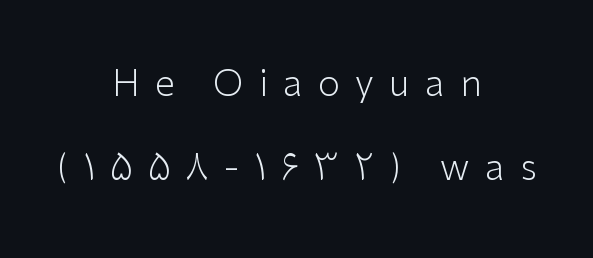
The image shows 36 px light sans-serif type, upright; set centered, loose line spacing (2.34x), unusually wide letter spacing (+0.43 em), not underlined; low stroke contrast and a medium x-height.
